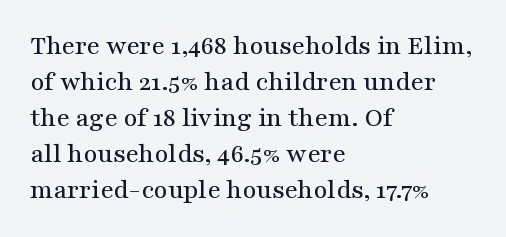
Vertically, the passage feels balanced, rows spaced as you'd expect. The face used here is rendered with its standard letterfit. The words here are not underlined. Posture: straight, roman, zero tilt.
